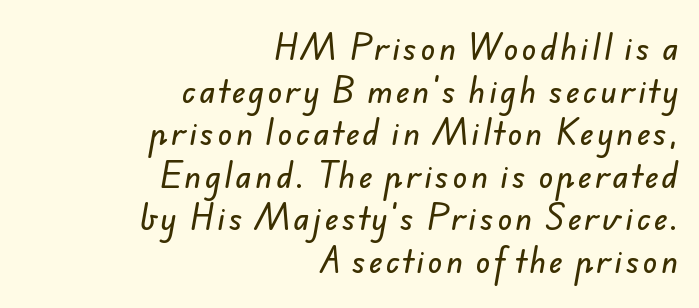
{"serif": "no", "width": "normal", "stroke_contrast": "low", "x_height": "small", "monospaced": "no", "underline": "no", "align": "right", "line_spacing": "normal", "line_spacing_ratio": 1.42, "glyph_px": 30}
